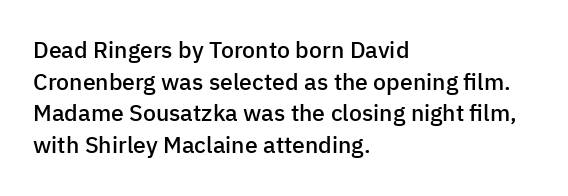
The image shows 23 px text type, upright; set left-aligned, normal line spacing (1.37x), normal letter spacing, not underlined.
